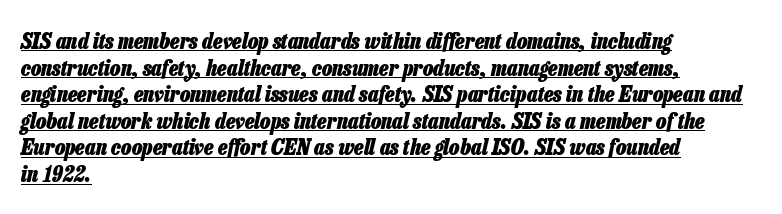
The image shows 22 px bold type, italic (leaning right); set left-aligned, line spacing 1.21x, normal letter spacing, underlined.
